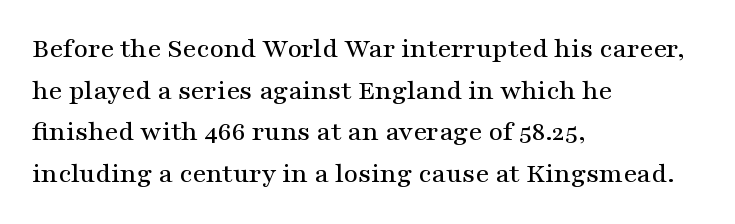
The image shows 28 px wide serif type, upright; set left-aligned, normal line spacing (1.49x), normal letter spacing, not underlined; medium stroke contrast and a medium x-height.
